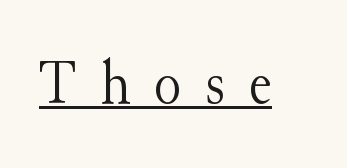
Q: Is the text bold? A: No.
Q: Is the text italic (slanted)? A: No, it is upright.
Q: Is the typeface a serif or a sans-serif typeface? A: Serif.
Q: Is the text underlined? A: Yes.
Q: Is the spacing between letters normal or unusually wide? A: Unusually wide.
Q: Width (condensed, normal, or wide)? A: Normal.
Q: Stroke contrast? A: Medium.
Q: x-height? A: Small.
Q: Monospaced? A: No.
